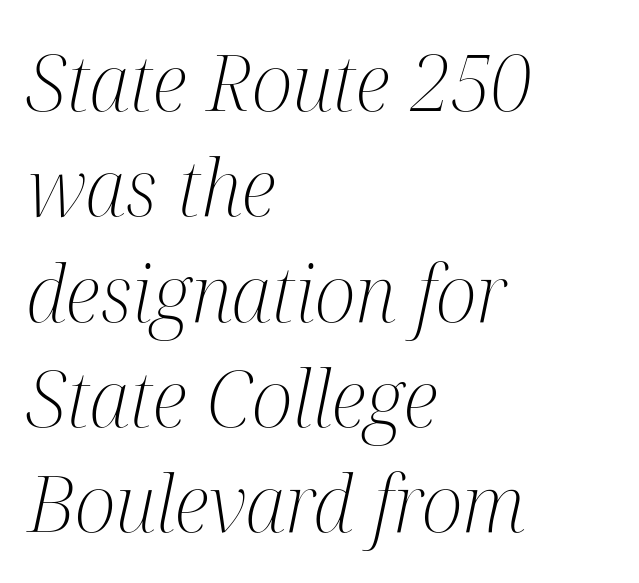
The weight would be labelled regular, book, light, or lighter still. Slanted lettering throughout. Observe the serifs anchoring each vertical stroke in this sample. What stands out about the letter spacing? Nothing — it is the standard amount. The rendering uses a moderate line-height, typical for paragraphs.
